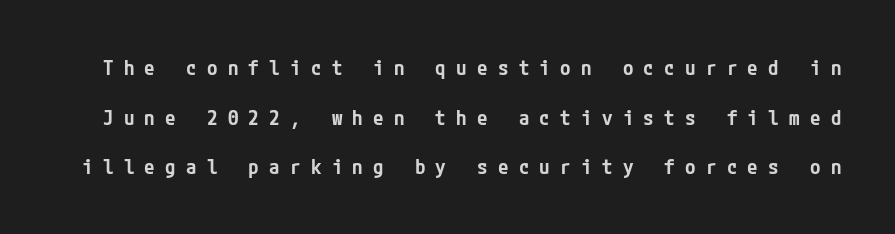
{"italic": "no", "bold": "semi", "underline": "no", "line_spacing": "loose", "line_spacing_ratio": 2.36, "letter_spacing": "wide", "letter_spacing_em": 0.49, "glyph_px": 21}
